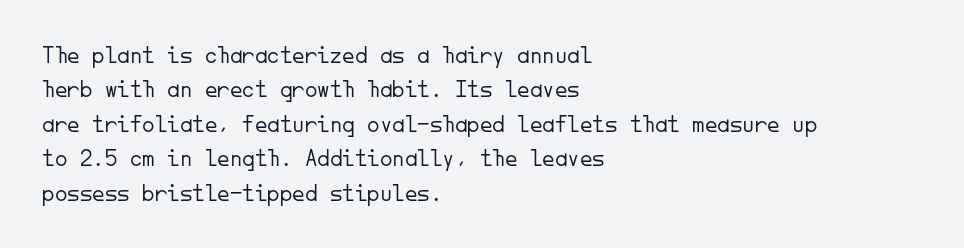
{"italic": "no", "bold": "no", "underline": "no", "align": "left", "line_spacing": "normal", "line_spacing_ratio": 1.38, "letter_spacing": "normal", "letter_spacing_em": 0.0, "glyph_px": 25}
